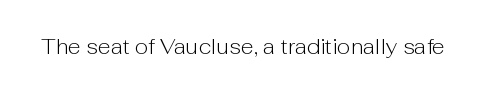
Q: Is the text bold? A: No.
Q: Is the text italic (slanted)? A: No, it is upright.
Q: Is the text underlined? A: No.
Q: Is the spacing between letters normal or unusually wide? A: Normal.
